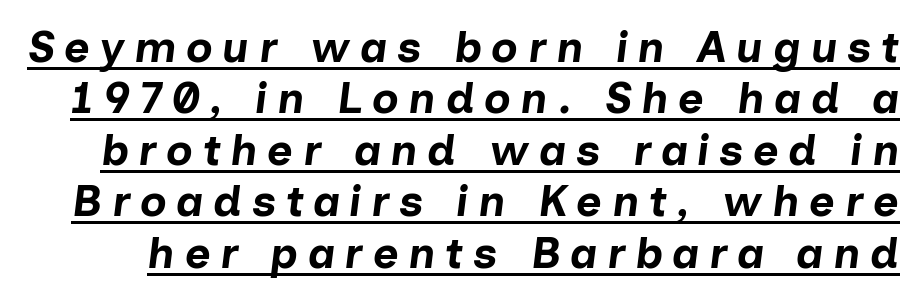
Q: Is the text bold? A: Yes.
Q: Is the text italic (slanted)? A: Yes, it leans right by about 7 degrees.
Q: Is the text underlined? A: Yes.
Q: Is the spacing between letters normal or unusually wide? A: Unusually wide.
Q: Width (condensed, normal, or wide)? A: Normal.
Q: Stroke contrast? A: Low.
Q: x-height? A: Medium.
Q: Monospaced? A: No.
